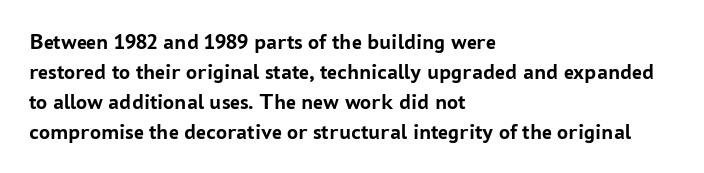
The image shows 22 px bold type, upright; set left-aligned, normal line spacing (1.36x), normal letter spacing, not underlined.
